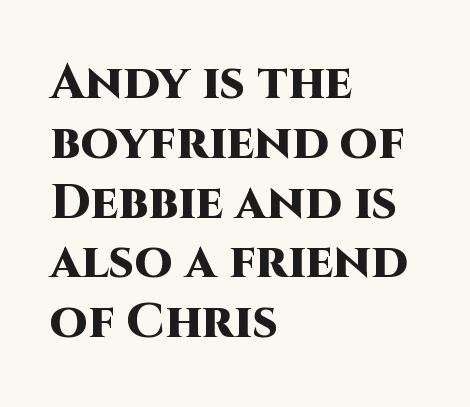
The image shows 49 px heavy sans-serif type, upright; set left-aligned, line spacing 1.22x, normal letter spacing, not underlined; high stroke contrast and a large x-height.
